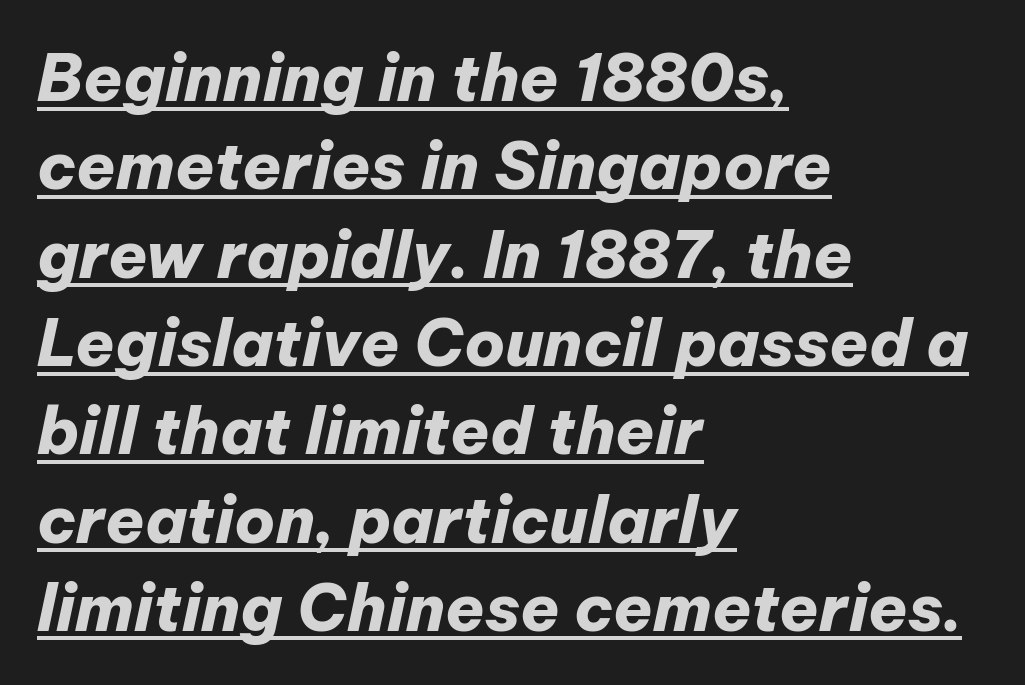
Q: Is the text bold? A: Yes.
Q: Is the text italic (slanted)? A: Yes, it leans right by about 12 degrees.
Q: Is the text underlined? A: Yes.
Q: How is the paragraph aligned? A: Left-aligned.
Q: Is the spacing between letters normal or unusually wide? A: Normal.
Q: Is the spacing between lines tight, normal or loose? A: Normal.
Q: Width (condensed, normal, or wide)? A: Normal.
Q: Stroke contrast? A: Low.
Q: x-height? A: Medium.
Q: Monospaced? A: No.
